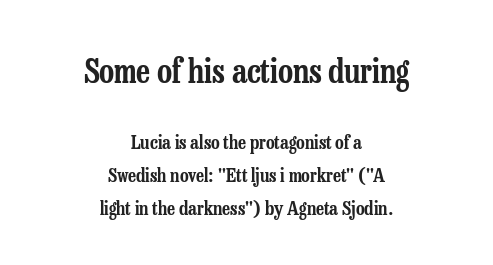
{"serif": "yes", "italic": "no", "width": "condensed", "stroke_contrast": "low", "x_height": "medium", "monospaced": "no", "underline": "no", "align": "center", "line_spacing_ratio": 1.74, "letter_spacing": "normal", "letter_spacing_em": 0.0, "larger_block": "first", "size_ratio": 1.74, "glyph_px": 33}
